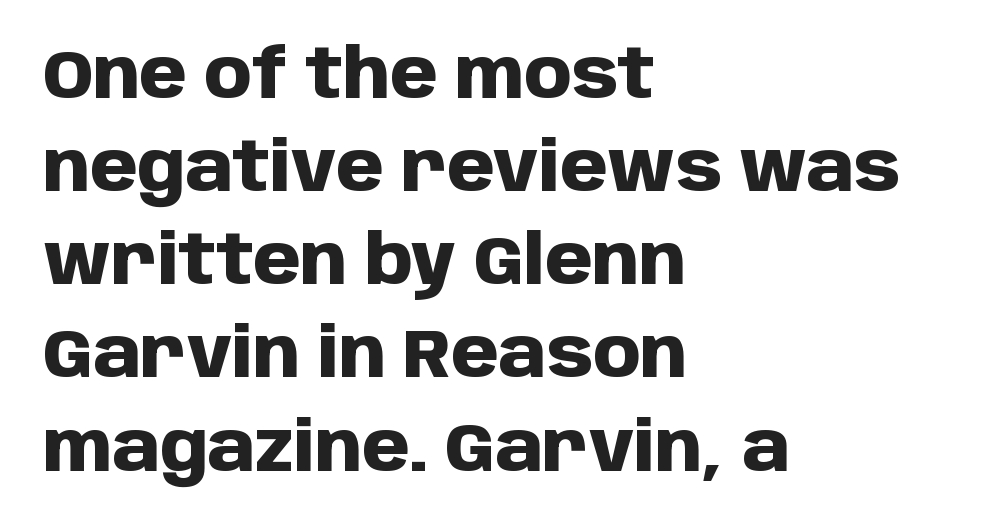
{"serif": "no", "italic": "no", "bold": "yes", "weight": "heavy", "width": "normal", "stroke_contrast": "low", "x_height": "large", "monospaced": "no", "underline": "no", "align": "left", "line_spacing": "normal", "line_spacing_ratio": 1.37, "letter_spacing": "normal", "letter_spacing_em": 0.0, "glyph_px": 68}
